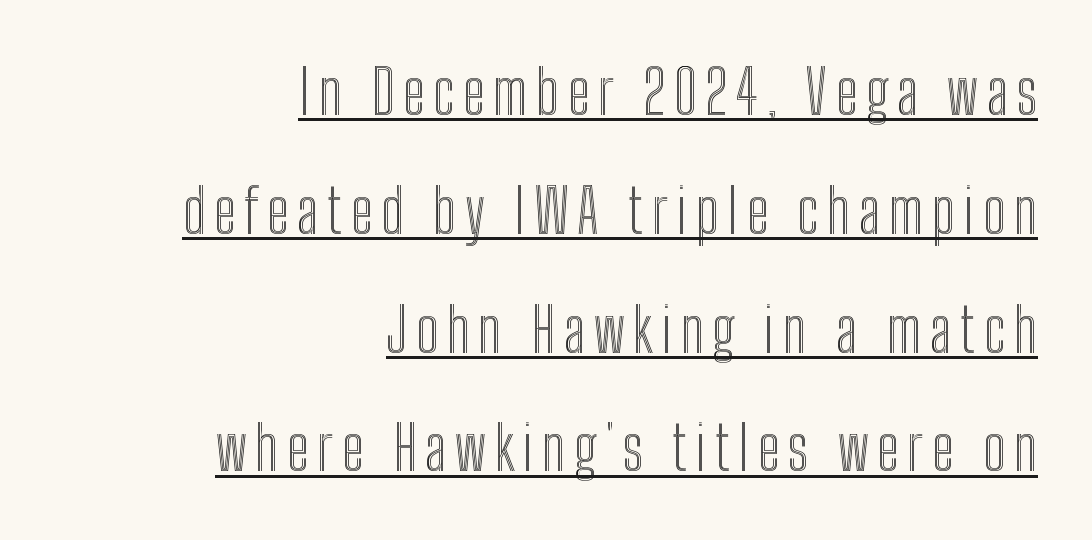
{"italic": "no", "width": "condensed", "x_height": "medium", "monospaced": "no", "underline": "yes", "align": "right", "line_spacing": "loose", "line_spacing_ratio": 1.98, "glyph_px": 60}
